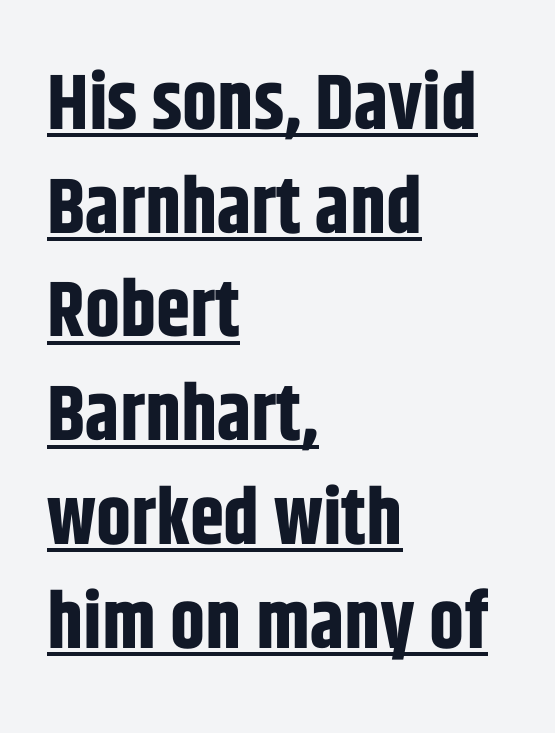
Look at the tracking — it's just the regular setting, nothing added. Is there much room between lines? A standard amount, neither cramped nor airy. Looks like regular typesetting: each glyph gets only the width it needs. This is roman type, the default non-slanted kind. These lines are composed in type without serifs. Compared with undecorated copy, this sample adds a rule below the words.
